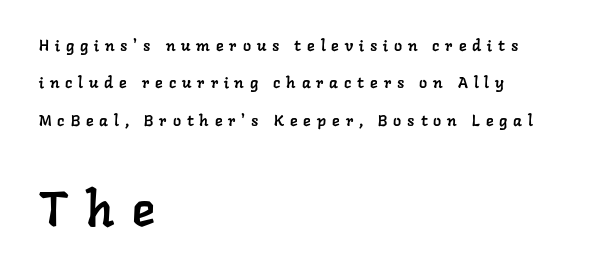
Between these two stacked blocks, the lower one wins on size. The block of text is sparse from top to bottom, with ample space between rows. Unlike a clean sans, this face finishes its strokes with serifs. These lines have a slow, spaced-out rhythm from letter to letter. Underlining? Definitely not there.
